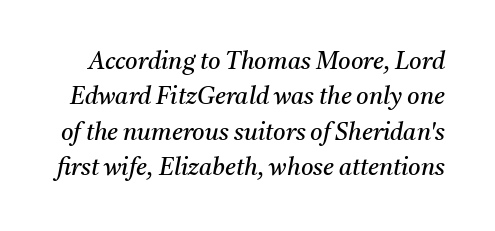
Q: Is the text bold? A: No.
Q: Is the text italic (slanted)? A: Yes, it leans right by about 11 degrees.
Q: Is the text underlined? A: No.
Q: Is the spacing between letters normal or unusually wide? A: Normal.
Q: Is the spacing between lines tight, normal or loose? A: Normal.
